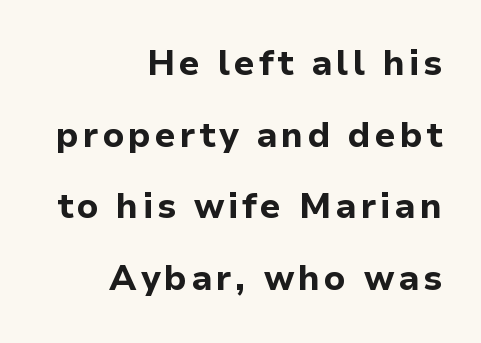
Q: Is the text bold? A: Yes.
Q: Is the text italic (slanted)? A: No, it is upright.
Q: Is the typeface a serif or a sans-serif typeface? A: Sans-serif.
Q: Is the text underlined? A: No.
Q: How is the paragraph aligned? A: Right-aligned.
Q: Is the spacing between lines tight, normal or loose? A: Loose.
Q: Width (condensed, normal, or wide)? A: Normal.
Q: Stroke contrast? A: Low.
Q: x-height? A: Medium.
Q: Monospaced? A: No.
